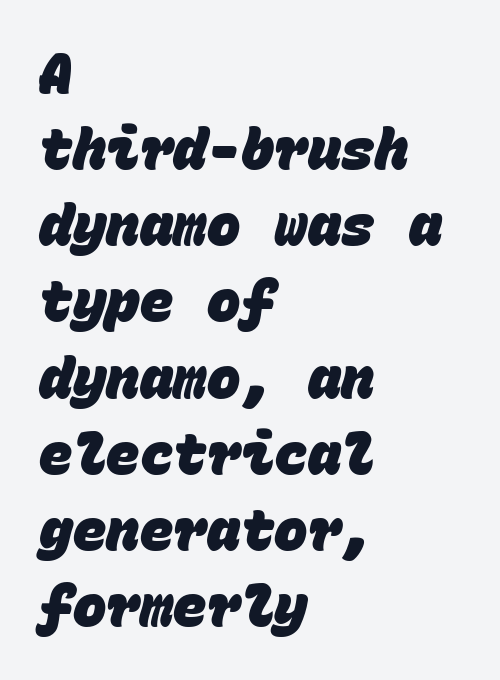
The image shows 56 px heavy sans-serif type, monospaced; set left-aligned, normal line spacing (1.36x), normal letter spacing, not underlined; low stroke contrast and a large x-height.
